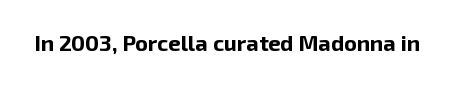
{"italic": "no", "bold": "yes", "underline": "no", "letter_spacing": "normal", "letter_spacing_em": 0.0, "glyph_px": 22}
